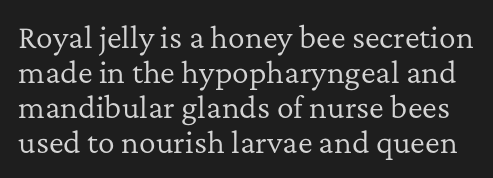
Q: Is the text bold? A: No.
Q: Is the text italic (slanted)? A: No, it is upright.
Q: Is the typeface a serif or a sans-serif typeface? A: Serif.
Q: Is the text underlined? A: No.
Q: Is the spacing between letters normal or unusually wide? A: Normal.
Q: Is the spacing between lines tight, normal or loose? A: Normal.
Q: Width (condensed, normal, or wide)? A: Normal.
Q: Stroke contrast? A: Low.
Q: x-height? A: Medium.
Q: Monospaced? A: No.
